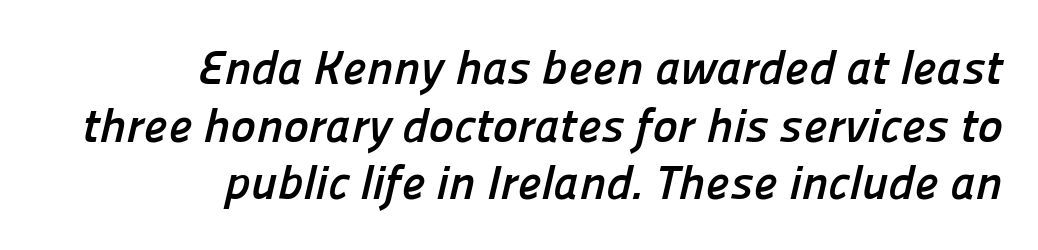
The foot of each line stays bare and open. Is this a fixed-width face? No — the glyphs have proportional, varying widths. The gaps between neighbouring characters are ordinary and unremarkable. The strokes are fattened all the way to bold. Notice how the passage keeps a crisp vertical edge on the right only.
